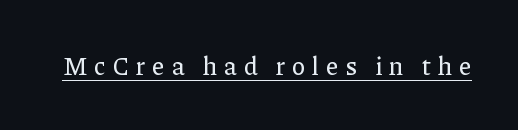
Q: Is the text italic (slanted)? A: No, it is upright.
Q: Is the text underlined? A: Yes.
Q: Is the spacing between letters normal or unusually wide? A: Unusually wide.
